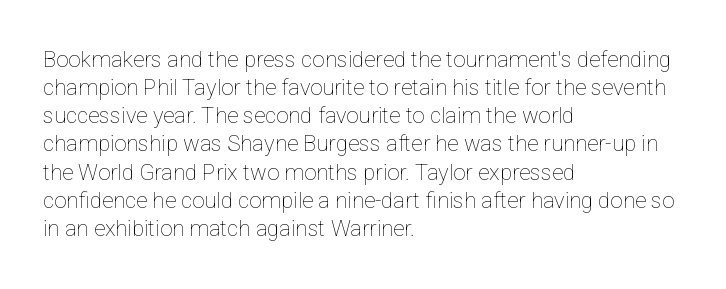
Normally led — the rows are evenly, conventionally spaced. Underlining? Definitely not there. The axis of the letterforms is exactly vertical. The passage is arranged the way most books set body copy — flush left. Default kerning and tracking; the words read as compact shapes.
